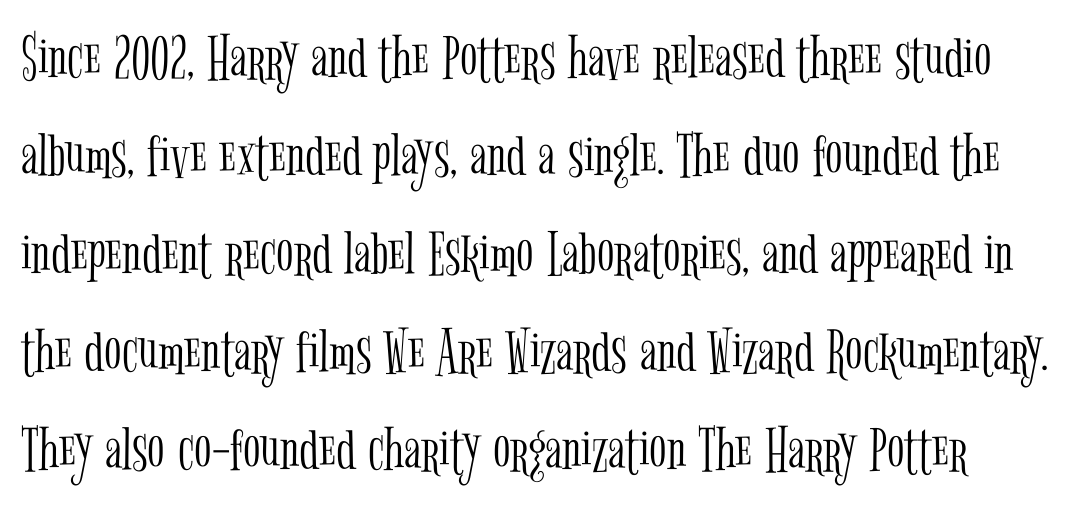
The font family rendered here belongs to the serif group. Looks like regular typesetting: each glyph gets only the width it needs. Weight class: somewhere from thin through regular. Between one letter and the next there's only the usual sliver of space. Ascenders rise straight up at ninety degrees. Regarding leading, the lines here are spaced in the standard way.
